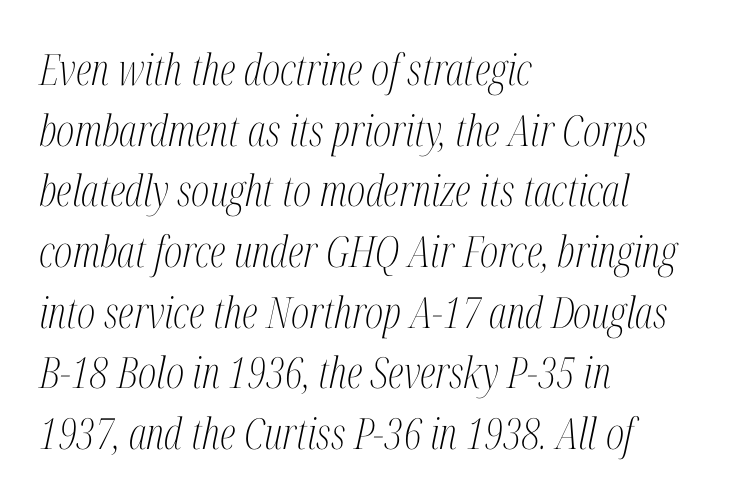
The image shows 43 px light, condensed serif type, italic (leaning right); set left-aligned, normal line spacing (1.41x), normal letter spacing, not underlined; medium stroke contrast and a medium x-height.
